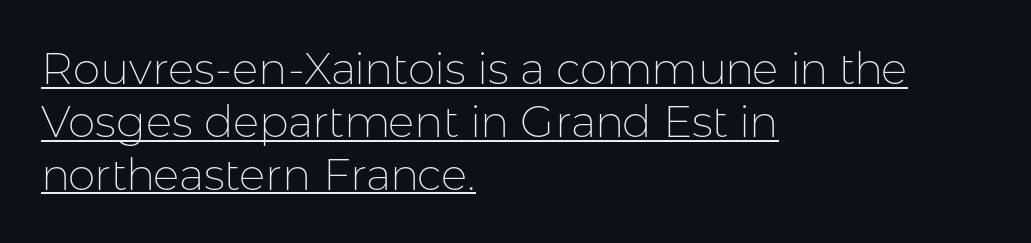
Q: Is the text bold? A: No.
Q: Is the text italic (slanted)? A: No, it is upright.
Q: Is the typeface a serif or a sans-serif typeface? A: Sans-serif.
Q: Is the text underlined? A: Yes.
Q: How is the paragraph aligned? A: Left-aligned.
Q: Is the spacing between letters normal or unusually wide? A: Normal.
Q: Width (condensed, normal, or wide)? A: Normal.
Q: Stroke contrast? A: Low.
Q: x-height? A: Medium.
Q: Monospaced? A: No.
